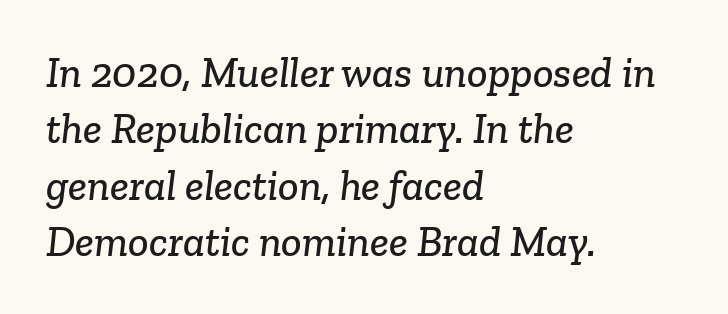
The image shows 43 px serif type; set left-aligned, normal line spacing (1.31x), normal letter spacing, not underlined; low stroke contrast and a medium x-height.
